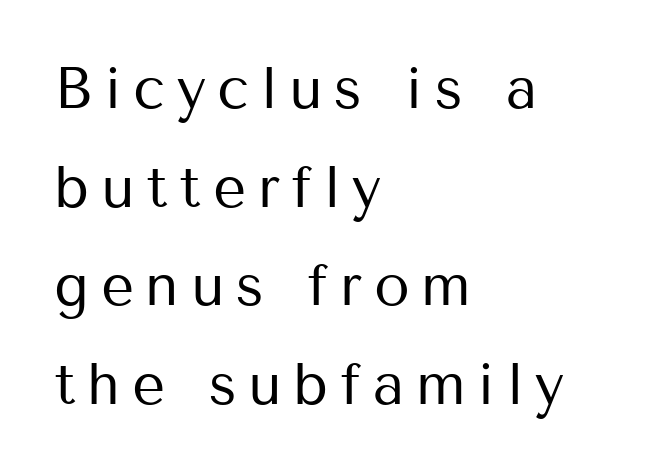
Stroke mass is kept to a normal reading level or below. In terms of letterform style, serifs are entirely absent. The rendering anchors every line to the left-hand side. This sample uses expanded letter spacing, leaving extra air between glyphs. Students, observe: this is what conventionally led text looks like.
